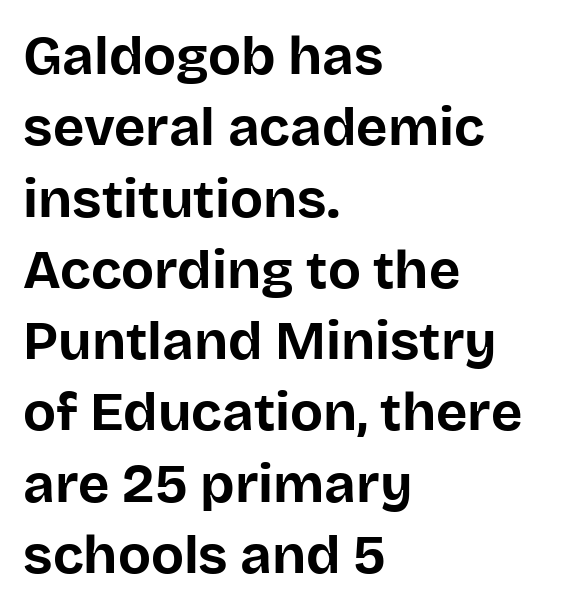
{"serif": "no", "italic": "no", "bold": "yes", "weight": "bold", "width": "normal", "stroke_contrast": "low", "x_height": "large", "monospaced": "no", "underline": "no", "align": "left", "line_spacing": "normal", "line_spacing_ratio": 1.32, "letter_spacing": "normal", "letter_spacing_em": 0.0, "glyph_px": 54}
